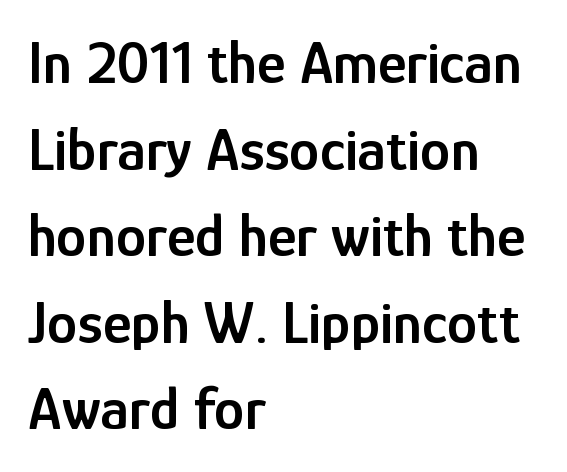
The image shows 61 px semibold, condensed sans-serif type, upright; set left-aligned, normal line spacing (1.42x), normal letter spacing, not underlined; low stroke contrast and a medium x-height.
